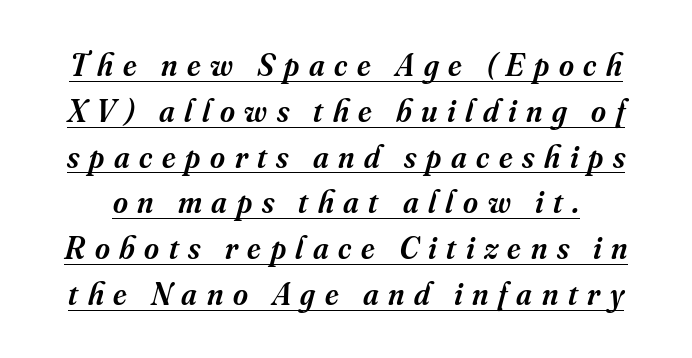
The image shows 32 px semibold serif type, italic (leaning right); set normal line spacing (1.43x), unusually wide letter spacing (+0.3 em), underlined; medium stroke contrast and a small x-height.
